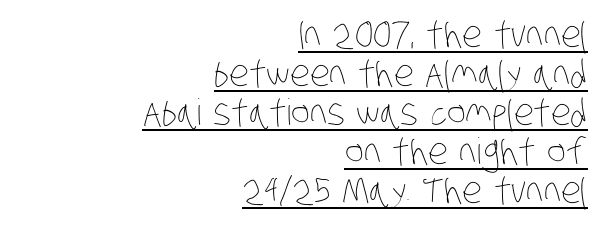
Is the block centered? No — it sits flush against the right margin. Emphasis is given by a line drawn under the lettering. The letters sit at their default tracking, neither squeezed nor spread. The designer dialed line spacing down below the default. This reads as an unemphasized weight, regular at the heaviest.
